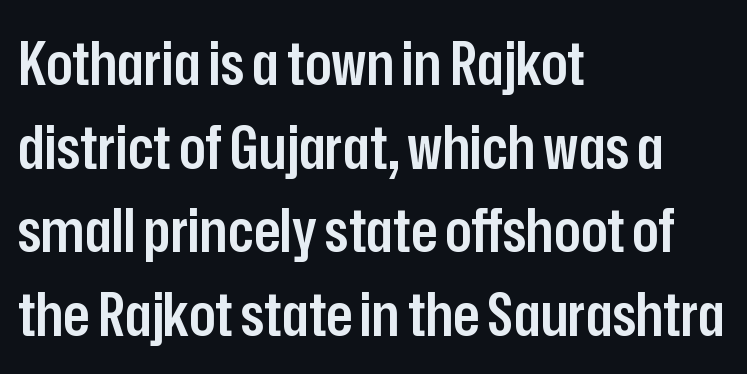
{"serif": "no", "italic": "no", "bold": "semi", "weight": "semibold", "width": "condensed", "stroke_contrast": "low", "x_height": "medium", "monospaced": "no", "underline": "no", "align": "left", "line_spacing": "normal", "line_spacing_ratio": 1.37, "letter_spacing": "normal", "letter_spacing_em": 0.0, "glyph_px": 61}
